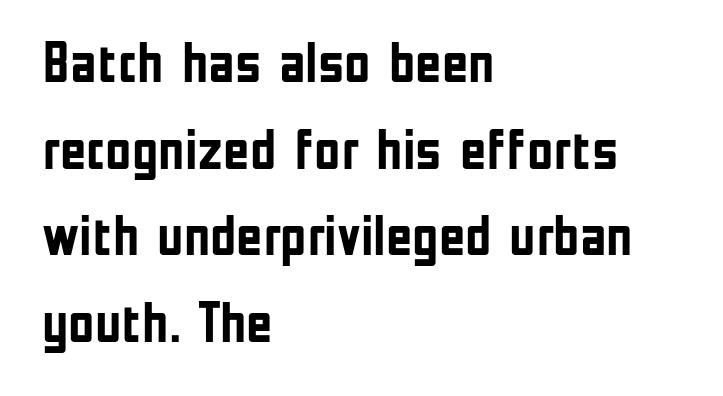
{"serif": "no", "italic": "no", "bold": "yes", "weight": "semibold", "width": "condensed", "stroke_contrast": "low", "x_height": "medium", "monospaced": "no", "underline": "no", "align": "left", "line_spacing": "normal", "line_spacing_ratio": 1.52, "letter_spacing": "normal", "letter_spacing_em": 0.0, "glyph_px": 57}
